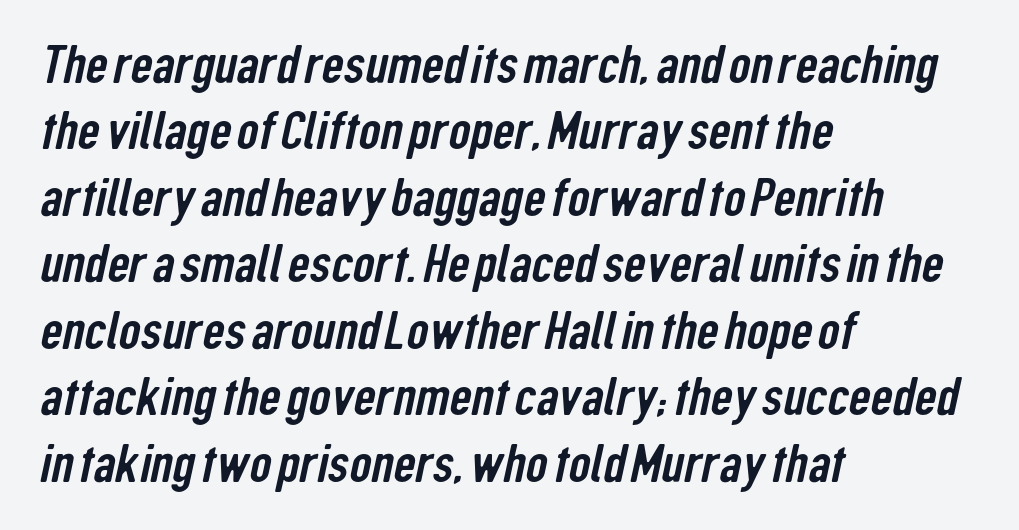
The image shows 54 px condensed sans-serif type; set left-aligned, line spacing 1.23x, normal letter spacing, not underlined; low stroke contrast and a medium x-height.
